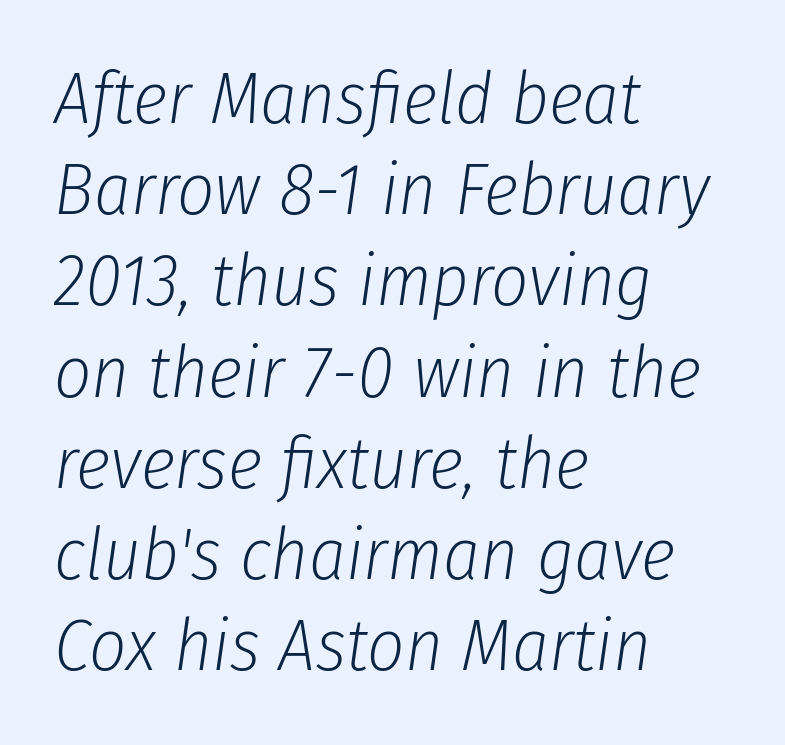
The image shows 73 px light, condensed type, italic (leaning right); set left-aligned, normal line spacing (1.25x), normal letter spacing, not underlined; low stroke contrast and a medium x-height.
